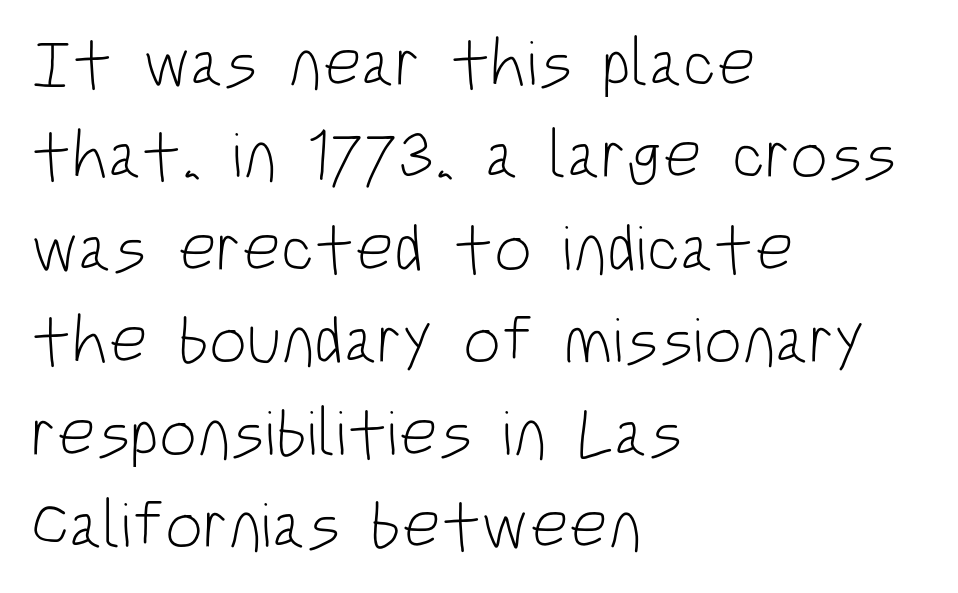
Q: Is the text bold? A: No.
Q: Is the text italic (slanted)? A: No, it is upright.
Q: Is the typeface a serif or a sans-serif typeface? A: Sans-serif.
Q: Is the text underlined? A: No.
Q: How is the paragraph aligned? A: Left-aligned.
Q: Is the spacing between letters normal or unusually wide? A: Normal.
Q: Is the spacing between lines tight, normal or loose? A: Normal.
Q: Width (condensed, normal, or wide)? A: Condensed.
Q: Stroke contrast? A: Low.
Q: x-height? A: Large.
Q: Monospaced? A: No.
